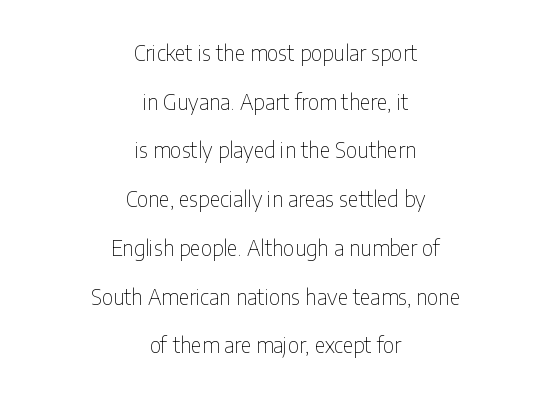
This rendering leaves character spacing at its baseline value. No letter is thick-stroked: the sample isn't bold. Only glyphs here, with clear space below each row. Interline gaps are noticeably wide in this sample.
